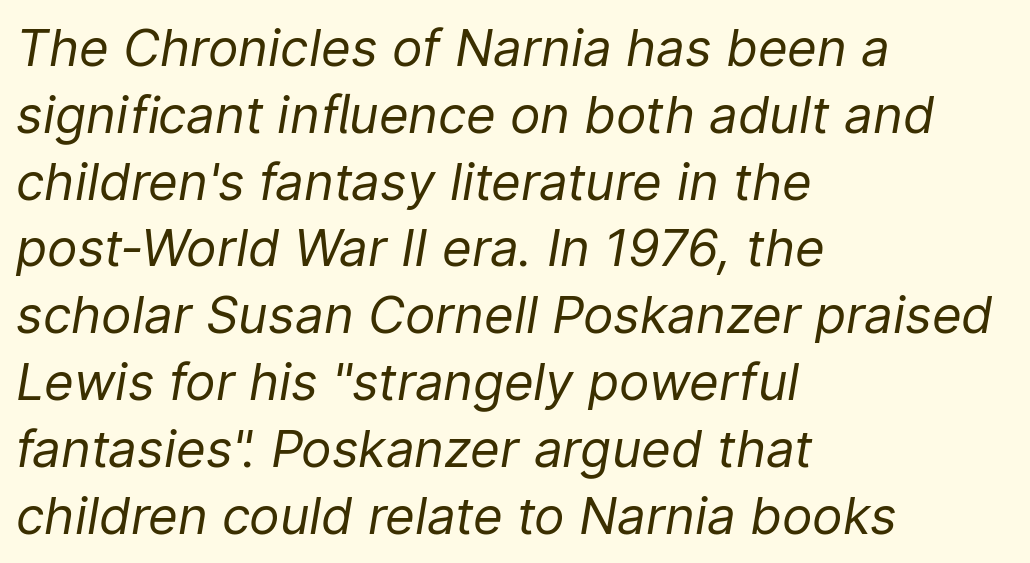
{"italic": "yes", "lean": "right", "slant_degrees": 9, "bold": "no", "weight": "regular", "width": "normal", "stroke_contrast": "low", "x_height": "medium", "monospaced": "no", "underline": "no", "align": "left", "line_spacing": "normal", "line_spacing_ratio": 1.31, "letter_spacing": "normal", "letter_spacing_em": 0.0, "glyph_px": 51}
